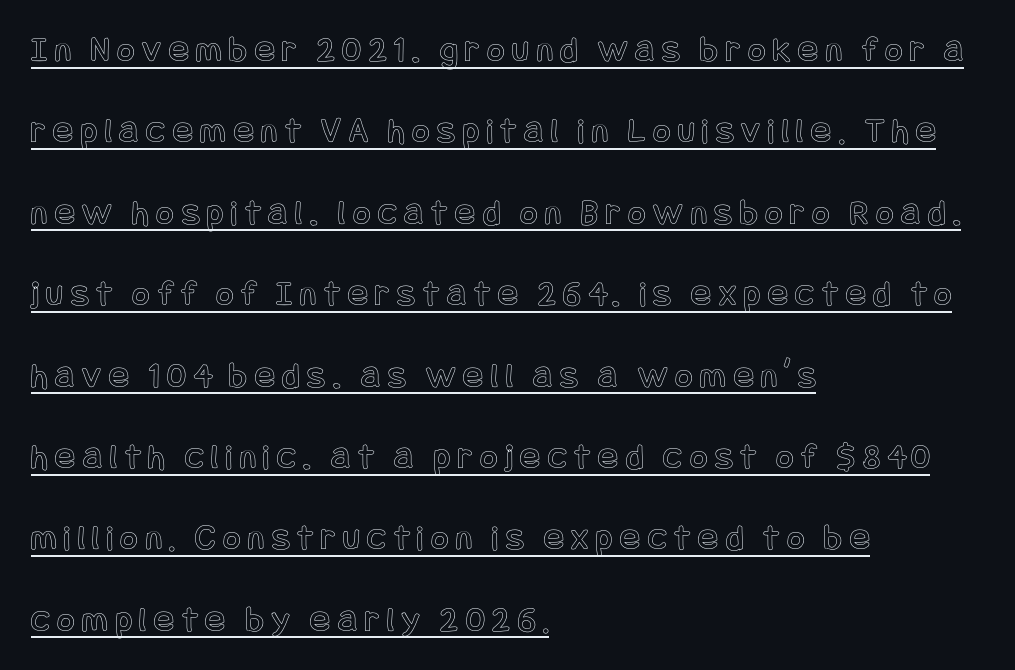
The face used here appears with an underline applied. This sample uses an upright cut, with every glyph sitting square on the baseline. Notice how the passage keeps a crisp vertical edge on the left only. The horizontal fit of the characters is loose and conspicuously gappy. This block would shrink considerably if given ordinary leading; it's expanded now.
